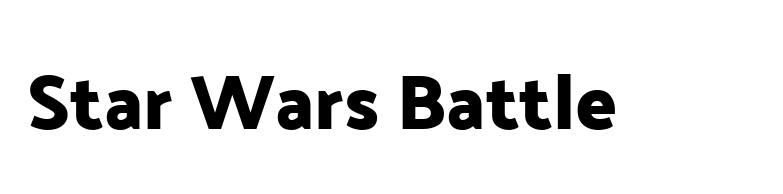
Between one letter and the next there's only the usual sliver of space. Is this a sans? Yes — the strokes have no serifs. This rendering features lettering with no underline. This is the regular roman posture of the typeface. Each letter keeps its own natural width here, so spacing adapts to shape.
